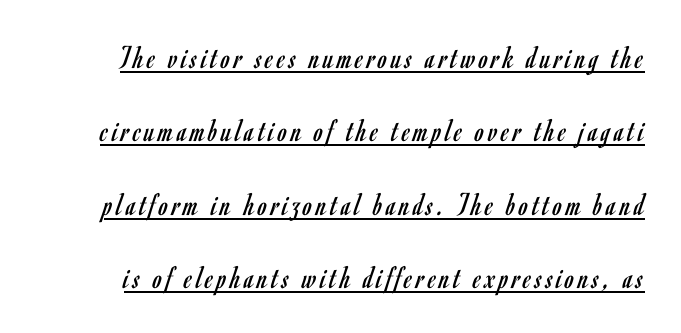
The image shows 33 px regular-weight, condensed sans-serif type; set loose line spacing (2.22x), underlined; low stroke contrast and a small x-height.
